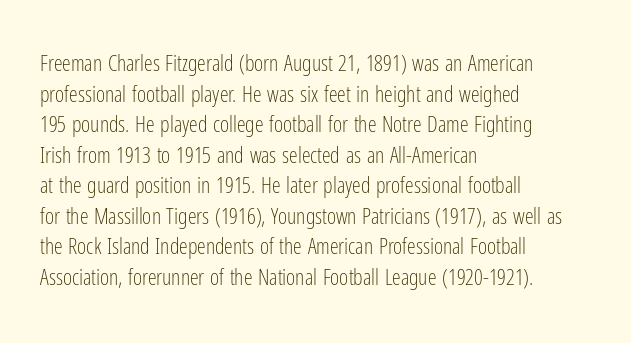
Q: Is the text bold? A: No.
Q: Is the text italic (slanted)? A: No, it is upright.
Q: Is the text underlined? A: No.
Q: How is the paragraph aligned? A: Left-aligned.
Q: Is the spacing between letters normal or unusually wide? A: Normal.
Q: Is the spacing between lines tight, normal or loose? A: Normal.
